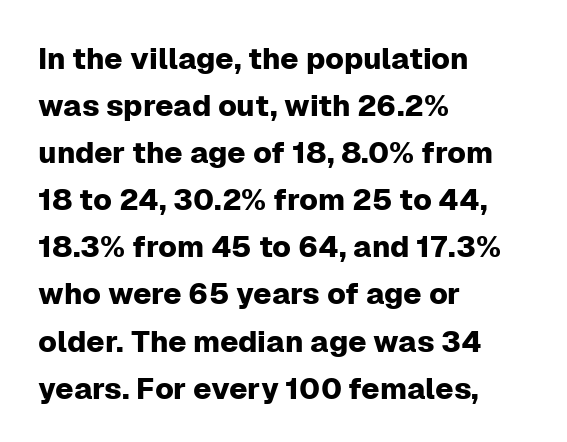
{"serif": "no", "italic": "no", "width": "normal", "stroke_contrast": "low", "x_height": "medium", "monospaced": "no", "underline": "no", "align": "left", "line_spacing": "normal", "line_spacing_ratio": 1.57, "letter_spacing": "normal", "letter_spacing_em": 0.0, "glyph_px": 30}
